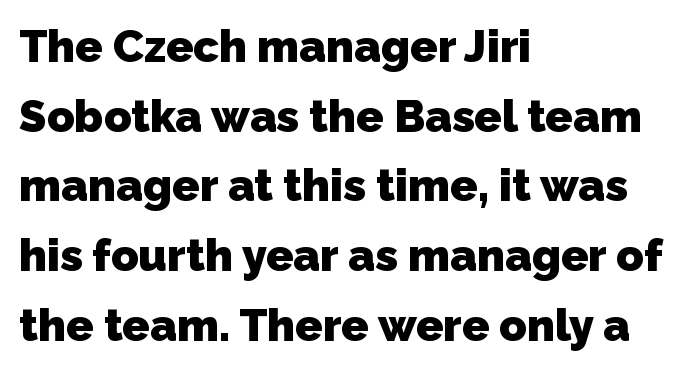
Q: Is the text bold? A: Yes.
Q: Is the typeface a serif or a sans-serif typeface? A: Sans-serif.
Q: Is the text underlined? A: No.
Q: How is the paragraph aligned? A: Left-aligned.
Q: Is the spacing between letters normal or unusually wide? A: Normal.
Q: Is the spacing between lines tight, normal or loose? A: Normal.
Q: Width (condensed, normal, or wide)? A: Normal.
Q: Stroke contrast? A: Low.
Q: x-height? A: Medium.
Q: Monospaced? A: No.
